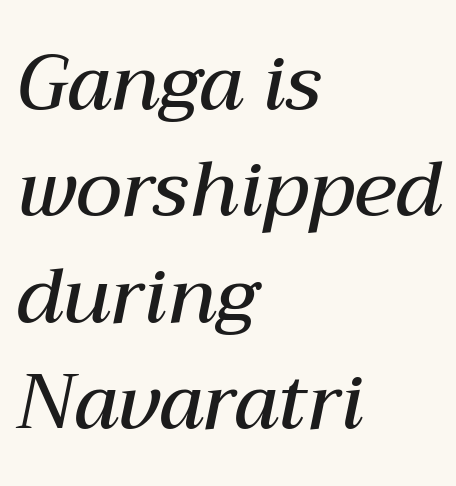
The image shows 77 px semibold type, italic (leaning right); set left-aligned, normal line spacing (1.38x), normal letter spacing, not underlined; medium stroke contrast and a medium x-height.
